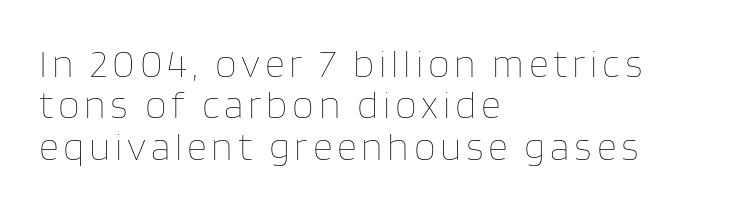
This sample uses an upright cut, with every glyph sitting square on the baseline. These lines stack with their left ends in a neat column. The weight tops out at a normal text grade. The string is rendered with underlining switched off. Vertically, the passage feels compressed, each row crowding the next.
